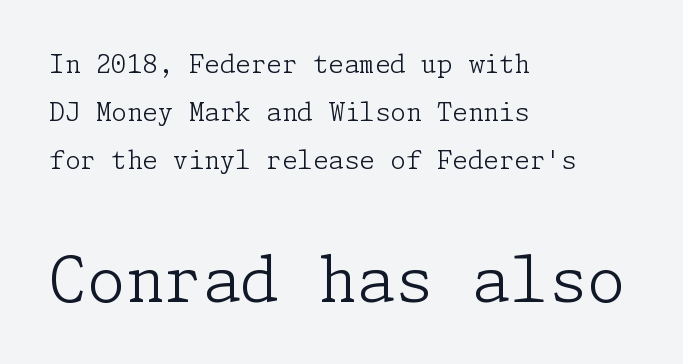
The letterforms sit shoulder to shoulder at normal distance. The lines are spread far apart with generous leading. Designer's note — italics off, roman on. Larger block? The one below; the one above is distinctly smaller.
